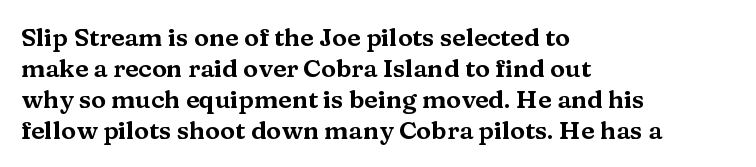
Q: Is the text italic (slanted)? A: No, it is upright.
Q: Is the text underlined? A: No.
Q: How is the paragraph aligned? A: Left-aligned.
Q: Is the spacing between letters normal or unusually wide? A: Normal.
